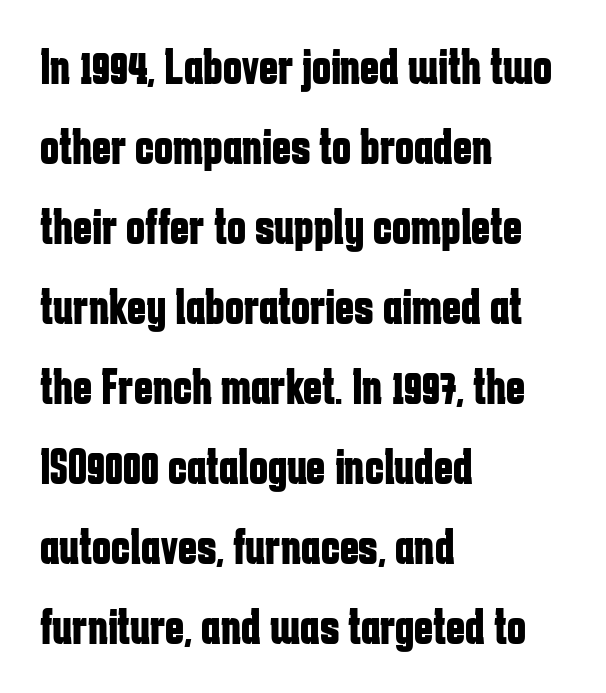
Q: Is the text bold? A: Yes.
Q: Is the text italic (slanted)? A: No, it is upright.
Q: Is the typeface a serif or a sans-serif typeface? A: Sans-serif.
Q: Is the text underlined? A: No.
Q: How is the paragraph aligned? A: Left-aligned.
Q: Is the spacing between letters normal or unusually wide? A: Normal.
Q: Is the spacing between lines tight, normal or loose? A: Normal.
Q: Width (condensed, normal, or wide)? A: Condensed.
Q: Stroke contrast? A: Low.
Q: x-height? A: Medium.
Q: Monospaced? A: No.
